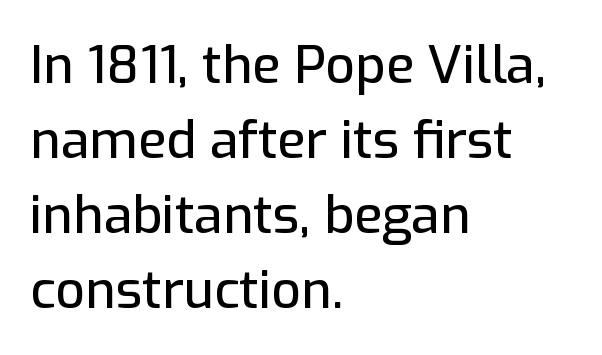
{"serif": "no", "italic": "no", "width": "normal", "stroke_contrast": "low", "x_height": "medium", "monospaced": "no", "underline": "no", "align": "left", "line_spacing": "normal", "line_spacing_ratio": 1.44, "letter_spacing": "normal", "letter_spacing_em": 0.0, "glyph_px": 52}
